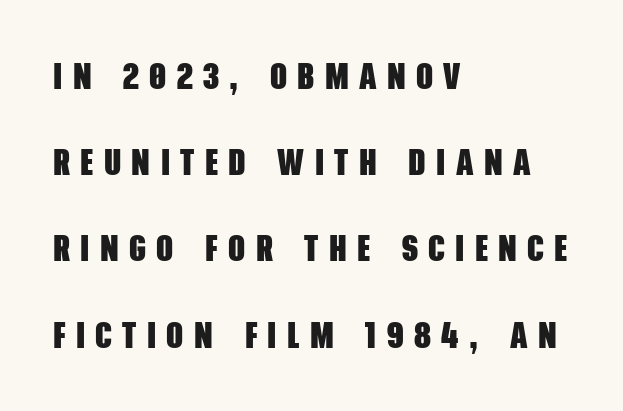
{"serif": "no", "bold": "yes", "weight": "heavy", "width": "condensed", "stroke_contrast": "low", "x_height": "large", "monospaced": "no", "underline": "no", "align": "left", "line_spacing": "loose", "line_spacing_ratio": 2.33, "letter_spacing": "wide", "letter_spacing_em": 0.28, "glyph_px": 37}
